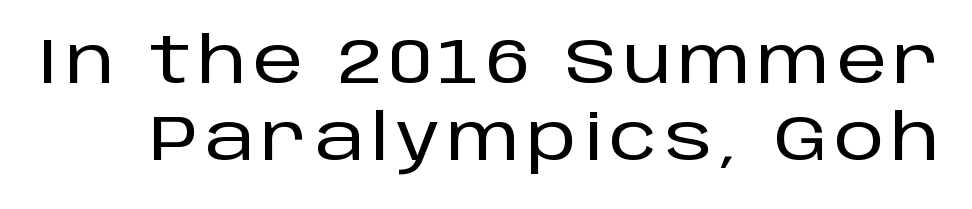
You can tell it's not italic because the verticals are truly vertical. Classification — sans serif. Honestly, there is no underline to notice here at all. The face used here is proportionally spaced, like ordinary book or web type.
